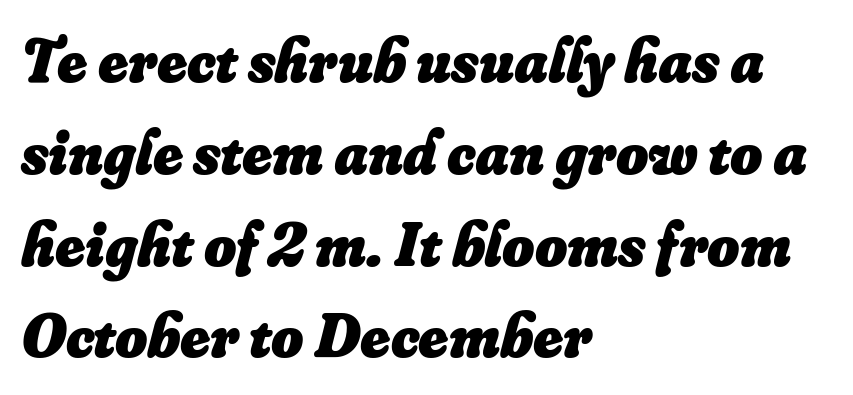
{"italic": "yes", "lean": "right", "slant_degrees": 16, "bold": "yes", "weight": "heavy", "width": "normal", "stroke_contrast": "low", "x_height": "small", "monospaced": "no", "underline": "no", "align": "left", "line_spacing": "normal", "line_spacing_ratio": 1.48, "letter_spacing": "normal", "letter_spacing_em": 0.0, "glyph_px": 62}
